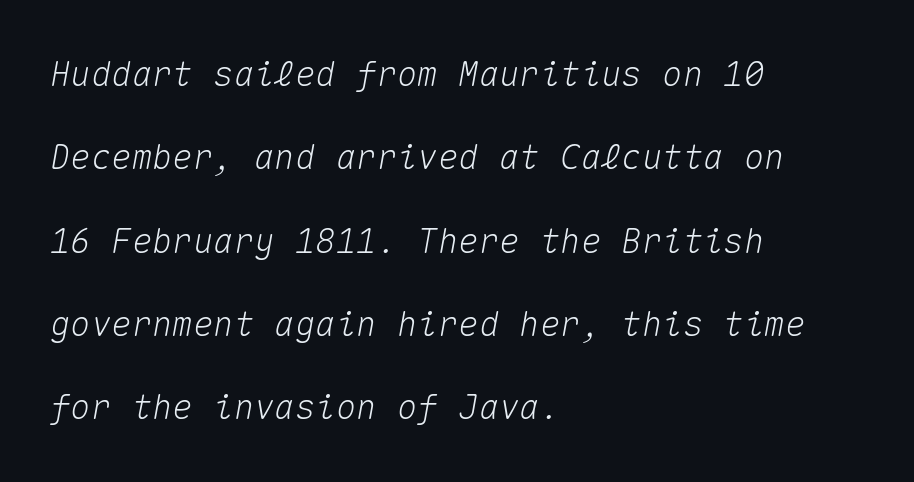
The image shows 34 px text type, italic (leaning right), monospaced; set left-aligned, loose line spacing (2.45x), normal letter spacing, not underlined; medium stroke contrast and a medium x-height.
